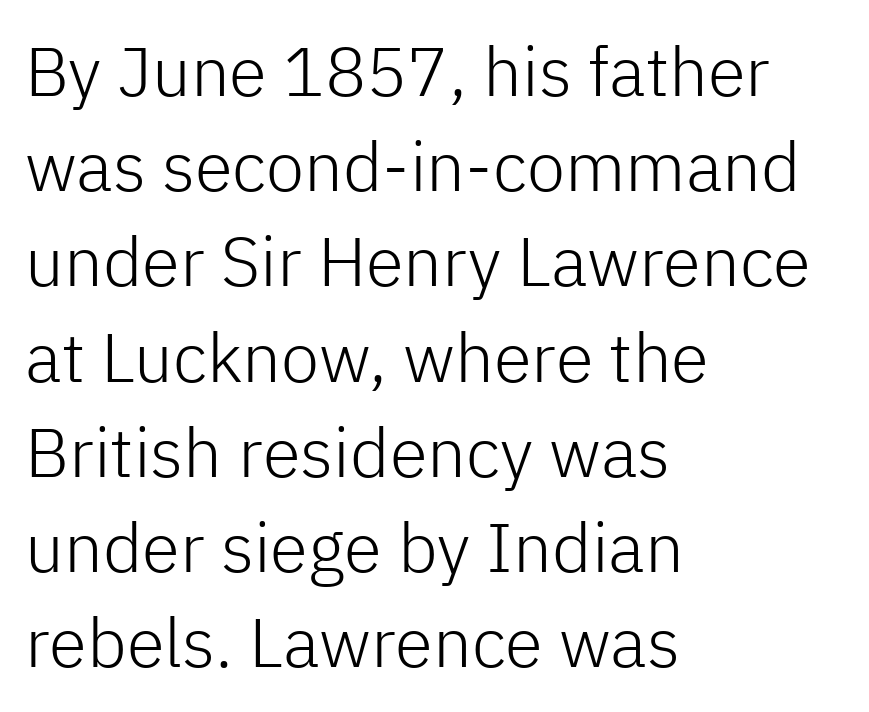
Notice how the passage keeps a crisp vertical edge on the left only. The letters carry no serifs — their stems end cleanly without finishing strokes. Varying glyph widths throughout — classic text-font behaviour. The type sits square on the baseline with zero lean. No word sits above an underline.
